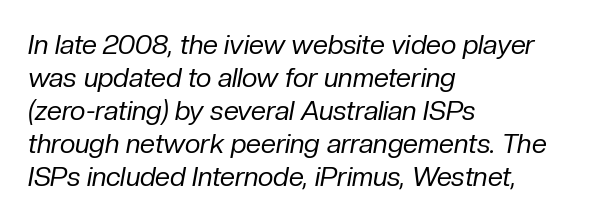
The area under the type is left untouched. Characters are canted at an angle relative to the baseline's perpendicular. The line texture is even and compact thanks to regular tracking. A classic flush-left, rag-right setting is used for this passage. Caption: face not bold, strokes unweighted.
